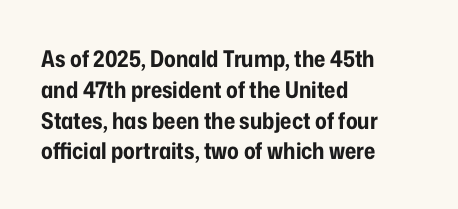
Q: Is the text bold? A: Yes.
Q: Is the text italic (slanted)? A: No, it is upright.
Q: Is the text underlined? A: No.
Q: How is the paragraph aligned? A: Left-aligned.
Q: Is the spacing between letters normal or unusually wide? A: Normal.
Q: Is the spacing between lines tight, normal or loose? A: Normal.
